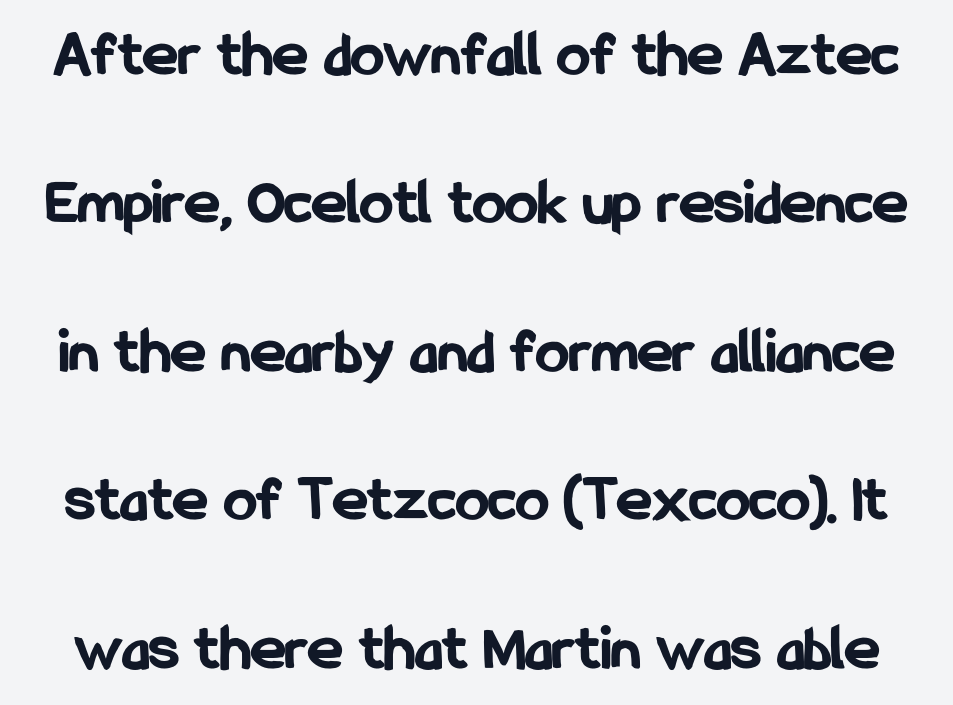
{"serif": "no", "italic": "no", "bold": "yes", "weight": "bold", "width": "condensed", "stroke_contrast": "low", "x_height": "medium", "monospaced": "no", "underline": "no", "line_spacing": "loose", "line_spacing_ratio": 2.25, "letter_spacing": "normal", "letter_spacing_em": 0.0, "glyph_px": 66}
